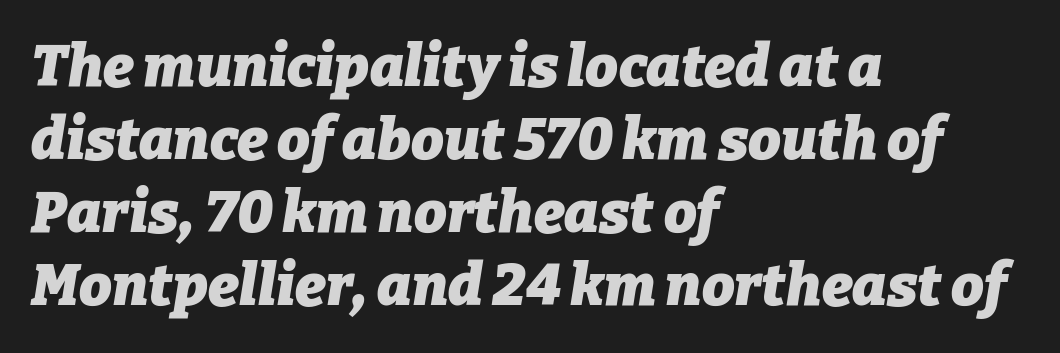
{"italic": "yes", "lean": "right", "slant_degrees": 9, "bold": "yes", "weight": "heavy", "width": "normal", "stroke_contrast": "low", "x_height": "medium", "monospaced": "no", "underline": "no", "align": "left", "line_spacing": "normal", "line_spacing_ratio": 1.26, "letter_spacing": "normal", "letter_spacing_em": 0.0, "glyph_px": 58}
